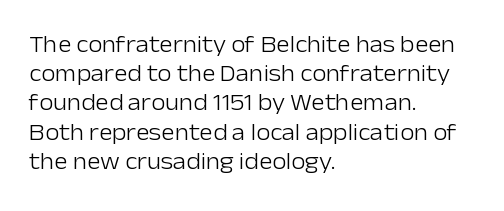
{"italic": "no", "bold": "no", "underline": "no", "align": "left", "line_spacing": "normal", "line_spacing_ratio": 1.27, "letter_spacing": "normal", "letter_spacing_em": 0.0, "glyph_px": 23}
